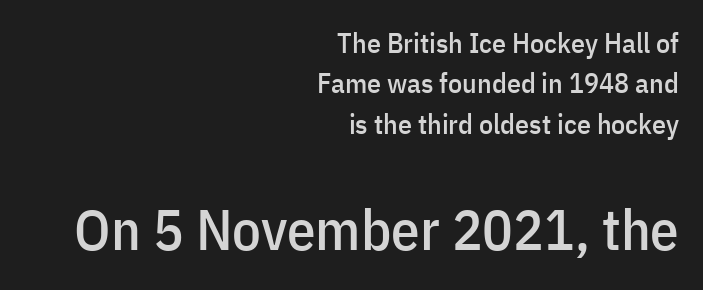
Top chunk: small. Bottom chunk: large. Spacing between characters is what you'd get straight out of the box. Check where the strokes stop: nothing finishes them off — pure sans. Do the characters align in a grid? No, the font is proportional. Ordinary non-slanted type is in use.
